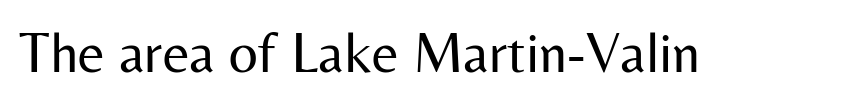
Q: Is the text bold? A: No.
Q: Is the text italic (slanted)? A: No, it is upright.
Q: Is the typeface a serif or a sans-serif typeface? A: Sans-serif.
Q: Is the text underlined? A: No.
Q: Is the spacing between letters normal or unusually wide? A: Normal.
Q: Width (condensed, normal, or wide)? A: Normal.
Q: Stroke contrast? A: Medium.
Q: x-height? A: Medium.
Q: Monospaced? A: No.
